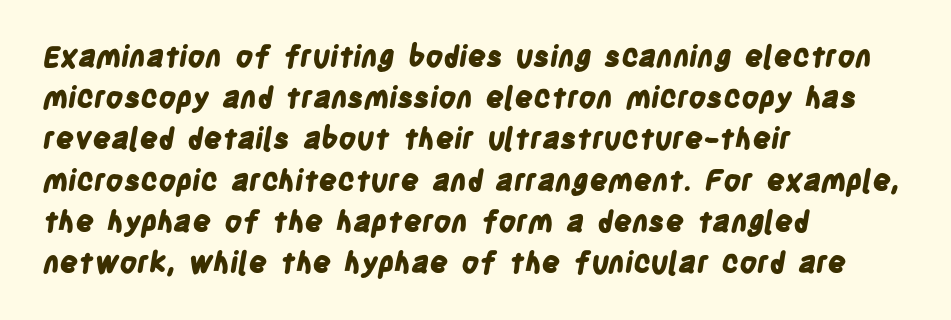
Q: Is the text bold? A: Yes.
Q: Is the typeface a serif or a sans-serif typeface? A: Sans-serif.
Q: Is the text underlined? A: No.
Q: How is the paragraph aligned? A: Left-aligned.
Q: Is the spacing between letters normal or unusually wide? A: Normal.
Q: Is the spacing between lines tight, normal or loose? A: Normal.
Q: Width (condensed, normal, or wide)? A: Condensed.
Q: Stroke contrast? A: Low.
Q: x-height? A: Large.
Q: Monospaced? A: No.
